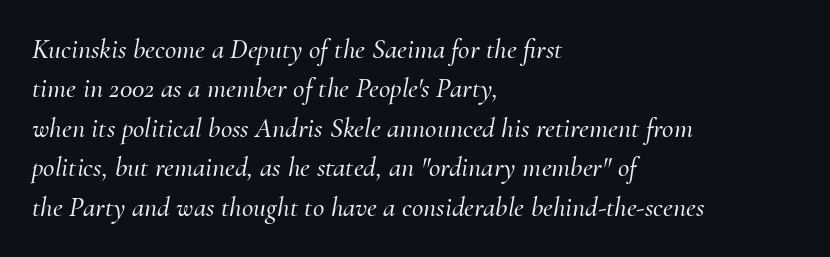
{"serif": "yes", "italic": "yes", "lean": "right", "slant_degrees": 10, "width": "normal", "stroke_contrast": "medium", "x_height": "small", "monospaced": "no", "underline": "no", "align": "left", "line_spacing": "normal", "line_spacing_ratio": 1.41, "letter_spacing": "normal", "letter_spacing_em": 0.0, "glyph_px": 28}
